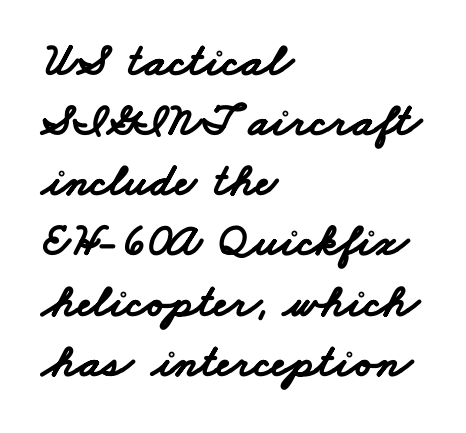
{"serif": "no", "bold": "yes", "weight": "bold", "width": "wide", "stroke_contrast": "low", "x_height": "small", "monospaced": "no", "underline": "no", "align": "left", "line_spacing": "normal", "line_spacing_ratio": 1.28, "letter_spacing": "normal", "letter_spacing_em": 0.0, "glyph_px": 47}
